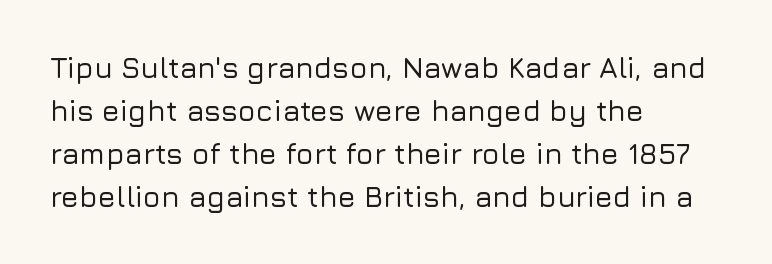
The image shows 29 px sans-serif type, upright; set left-aligned, normal line spacing (1.48x), normal letter spacing, not underlined; low stroke contrast and a medium x-height.
